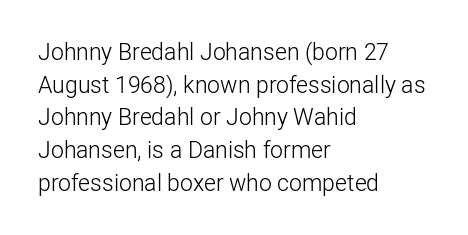
Q: Is the text bold? A: No.
Q: Is the text italic (slanted)? A: No, it is upright.
Q: Is the text underlined? A: No.
Q: How is the paragraph aligned? A: Left-aligned.
Q: Is the spacing between letters normal or unusually wide? A: Normal.
Q: Is the spacing between lines tight, normal or loose? A: Normal.
